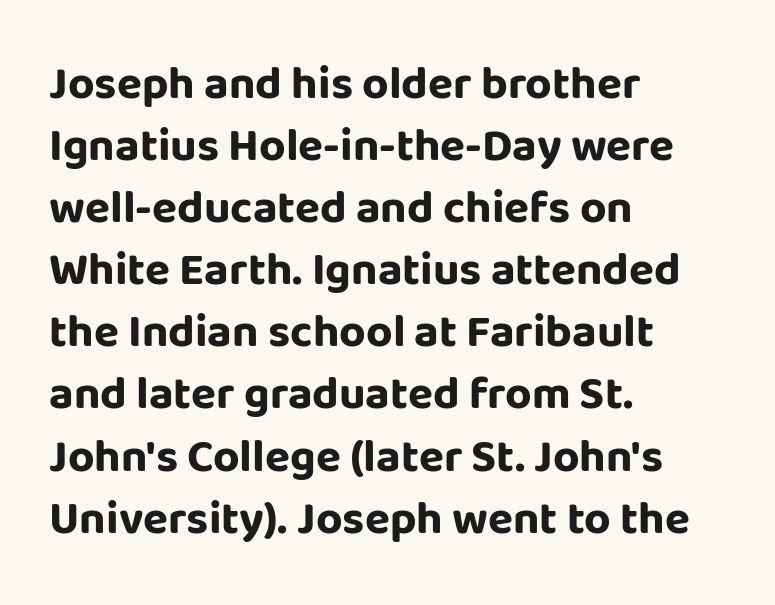
{"serif": "no", "italic": "no", "bold": "yes", "weight": "bold", "width": "normal", "stroke_contrast": "low", "x_height": "large", "monospaced": "no", "underline": "no", "align": "left", "line_spacing": "normal", "line_spacing_ratio": 1.35, "letter_spacing": "normal", "letter_spacing_em": 0.0, "glyph_px": 46}
